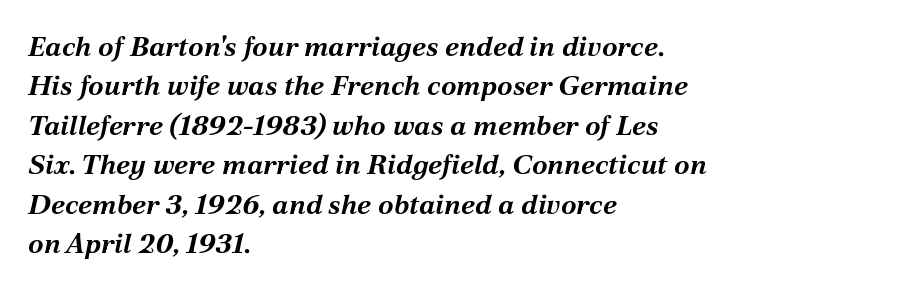
{"italic": "yes", "lean": "right", "slant_degrees": 12, "bold": "yes", "weight": "bold", "width": "normal", "stroke_contrast": "medium", "x_height": "medium", "monospaced": "no", "underline": "no", "align": "left", "line_spacing": "normal", "line_spacing_ratio": 1.41, "letter_spacing": "normal", "letter_spacing_em": 0.0, "glyph_px": 28}
